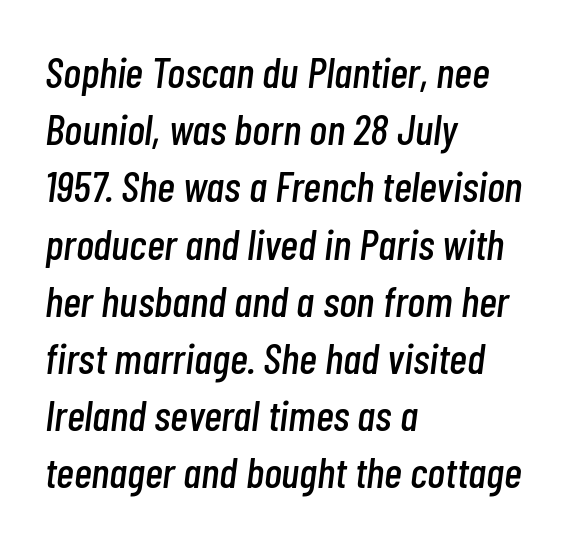
The image shows 43 px condensed type, italic (leaning right); set left-aligned, normal line spacing (1.33x), normal letter spacing, not underlined; low stroke contrast and a medium x-height.
